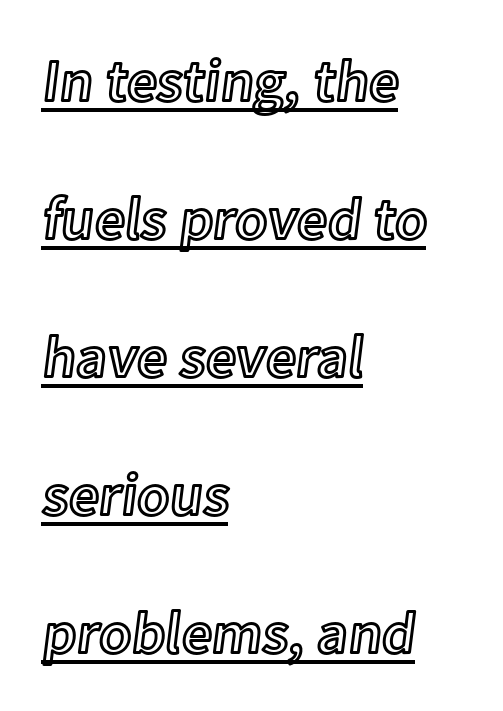
The passage shown is typed in a proportional face where columns would drift. The line texture is even and compact thanks to regular tracking. The specimen includes a rule beneath the text block's lines. Loosely led — the rows are spread out.
